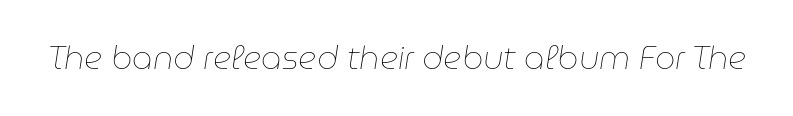
Q: Is the text bold? A: No.
Q: Is the text italic (slanted)? A: Yes, it leans right by about 9 degrees.
Q: Is the text underlined? A: No.
Q: Is the spacing between letters normal or unusually wide? A: Normal.
Q: Width (condensed, normal, or wide)? A: Normal.
Q: Stroke contrast? A: Low.
Q: x-height? A: Medium.
Q: Monospaced? A: No.
